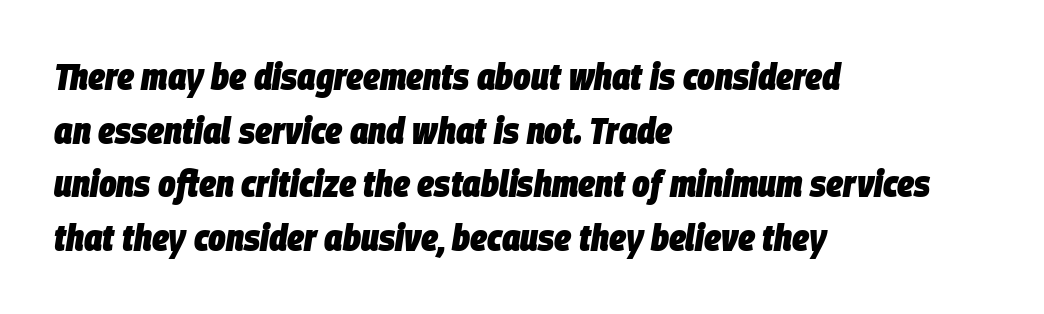
The image shows 37 px heavy, condensed type, italic (leaning right); set left-aligned, normal line spacing (1.45x), normal letter spacing, not underlined; low stroke contrast and a large x-height.
